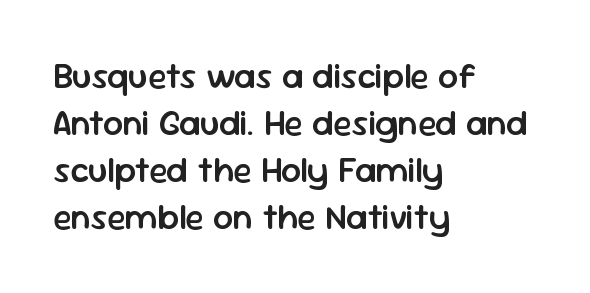
{"serif": "no", "italic": "no", "bold": "semi", "weight": "semibold", "width": "normal", "stroke_contrast": "low", "x_height": "medium", "monospaced": "no", "underline": "no", "align": "left", "line_spacing": "normal", "line_spacing_ratio": 1.34, "letter_spacing": "normal", "letter_spacing_em": 0.0, "glyph_px": 35}
